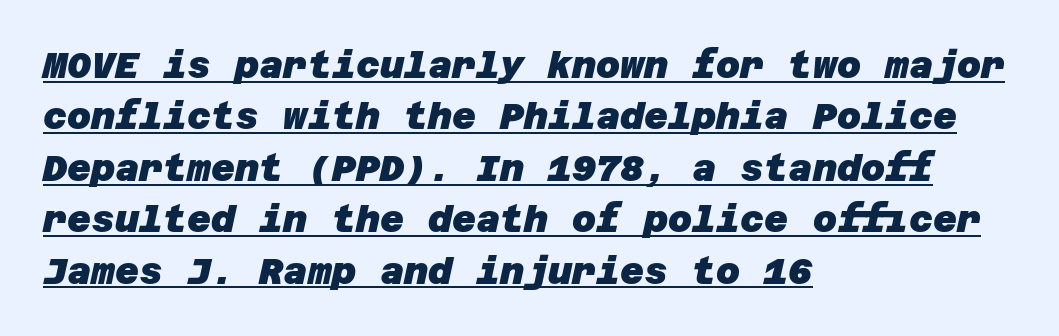
Q: Is the text bold? A: Yes.
Q: Is the typeface a serif or a sans-serif typeface? A: Sans-serif.
Q: Is the text underlined? A: Yes.
Q: How is the paragraph aligned? A: Left-aligned.
Q: Is the spacing between letters normal or unusually wide? A: Normal.
Q: Is the spacing between lines tight, normal or loose? A: Normal.
Q: Width (condensed, normal, or wide)? A: Normal.
Q: Stroke contrast? A: Low.
Q: x-height? A: Large.
